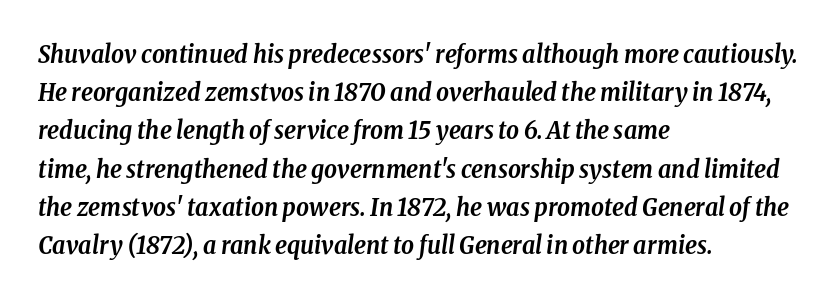
{"italic": "yes", "lean": "right", "slant_degrees": 8, "bold": "yes", "underline": "no", "align": "left", "line_spacing": "normal", "line_spacing_ratio": 1.53, "letter_spacing": "normal", "letter_spacing_em": 0.0, "glyph_px": 25}
